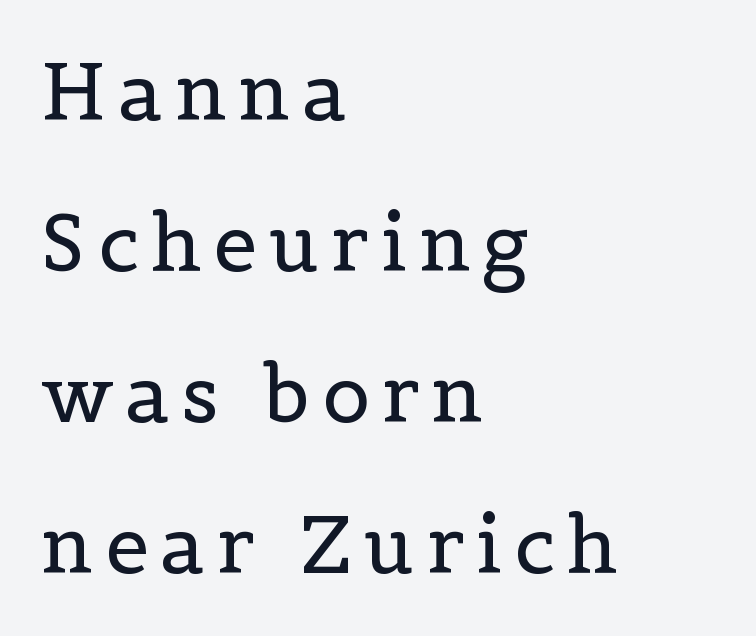
Does the lettering tilt? It doesn't — this is upright. The rendering uses natural spacing where letterforms have individual widths. Stroke thickness stays within the range of a standard reading face or lighter. One glance says open: line gaps are wider than usual.
